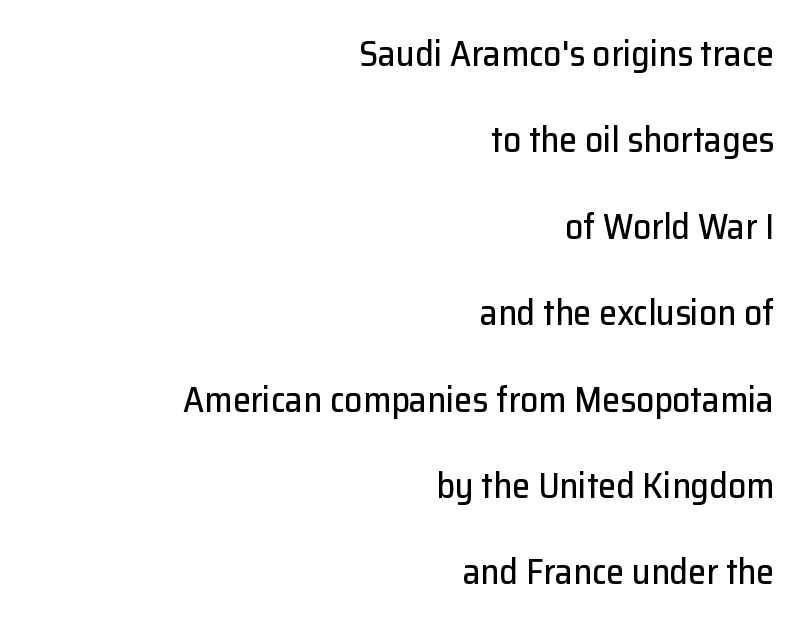
{"serif": "no", "italic": "no", "width": "normal", "stroke_contrast": "low", "x_height": "medium", "monospaced": "no", "underline": "no", "align": "right", "line_spacing": "loose", "line_spacing_ratio": 2.4, "letter_spacing": "normal", "letter_spacing_em": 0.0, "glyph_px": 36}
